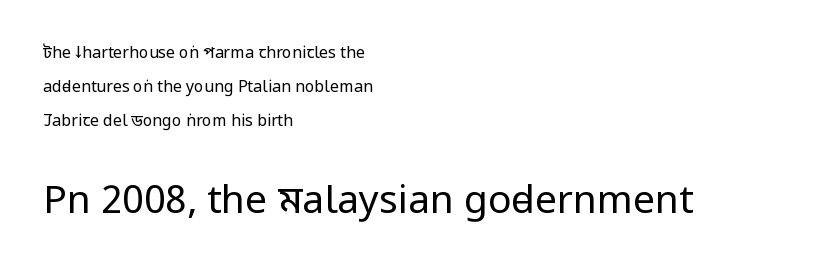
Q: Is the text bold? A: No.
Q: Is the text italic (slanted)? A: No, it is upright.
Q: Is the typeface a serif or a sans-serif typeface? A: Sans-serif.
Q: Is the text underlined? A: No.
Q: How is the paragraph aligned? A: Left-aligned.
Q: Is the spacing between letters normal or unusually wide? A: Normal.
Q: Is the spacing between lines tight, normal or loose? A: Loose.
Q: Which block of text is set in a larger size, the first (top) or the second (bottom)? A: The second (bottom) one.
Q: Width (condensed, normal, or wide)? A: Condensed.
Q: Stroke contrast? A: Low.
Q: x-height? A: Large.
Q: Monospaced? A: No.
